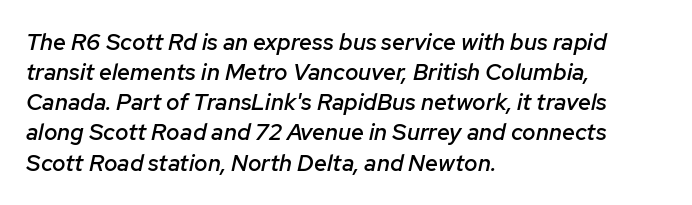
Q: Is the text bold? A: Semi-bold.
Q: Is the text italic (slanted)? A: Yes, it leans right by about 12 degrees.
Q: Is the text underlined? A: No.
Q: How is the paragraph aligned? A: Left-aligned.
Q: Is the spacing between letters normal or unusually wide? A: Normal.
Q: Is the spacing between lines tight, normal or loose? A: Normal.
